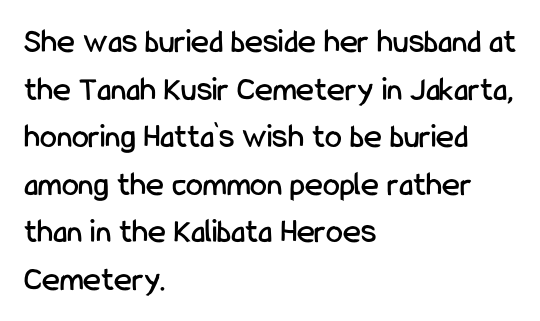
The image shows 34 px condensed sans-serif type, upright; set left-aligned, normal line spacing (1.4x), normal letter spacing, not underlined; low stroke contrast and a medium x-height.
